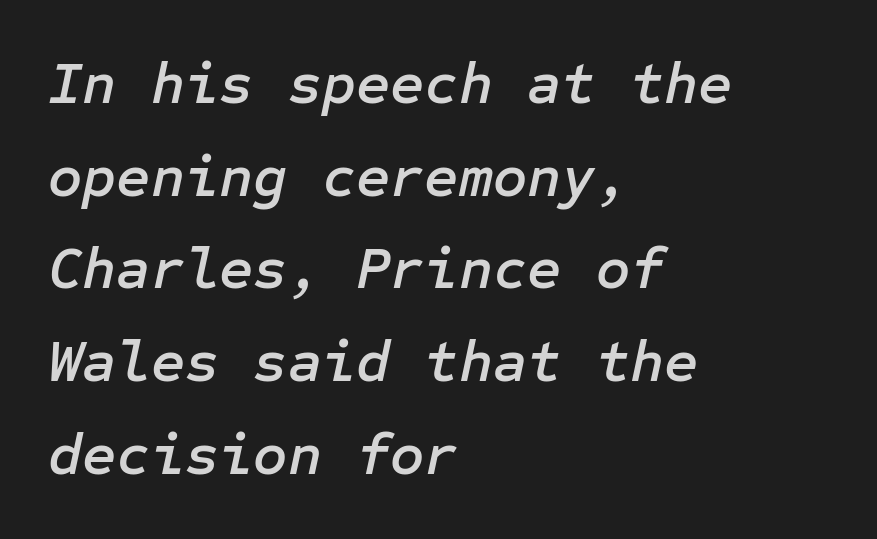
The vertical gap from one line to the next is medium. Inter-character spacing is left at the font's built-in metrics. The letters are slanted; this is an italic face. The lines in this sample share a left origin and differ only in where they stop. Quick note: underline off.
